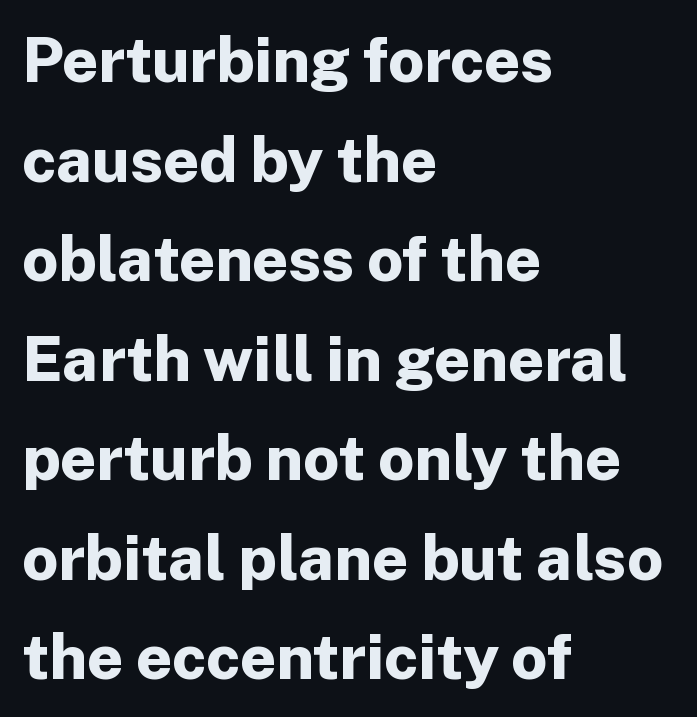
Designer's note — italics off, roman on. I'd describe the lettering as bold — thick and assertive. Typographically, this falls in the sans-serif category. The paragraph shown leans on its left margin. Baseline-to-baseline distance is the conventional proportion of letter height. Each letter keeps its own natural width here, so spacing adapts to shape.
